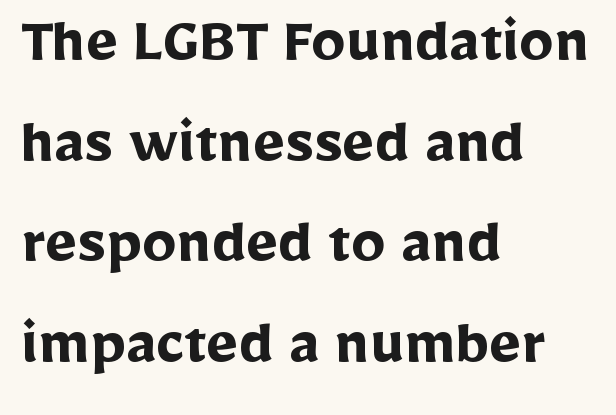
{"serif": "no", "italic": "no", "bold": "yes", "weight": "semibold", "width": "normal", "stroke_contrast": "low", "x_height": "medium", "monospaced": "no", "underline": "no", "align": "left", "line_spacing": "normal", "line_spacing_ratio": 1.46, "letter_spacing": "normal", "letter_spacing_em": 0.0, "glyph_px": 69}
